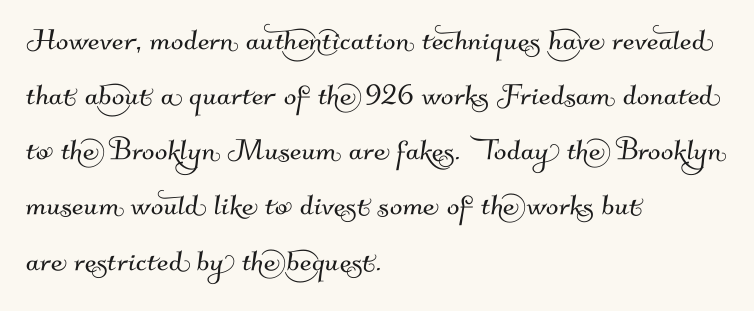
The image shows 37 px sans-serif type; set left-aligned, normal line spacing (1.49x), normal letter spacing, not underlined; medium stroke contrast and a small x-height.
